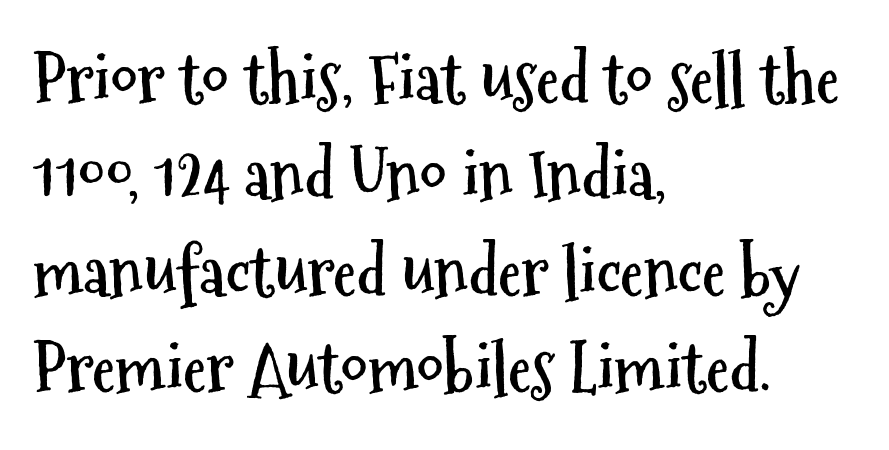
Q: Is the text bold? A: Yes.
Q: Is the text italic (slanted)? A: No, it is upright.
Q: Is the typeface a serif or a sans-serif typeface? A: Sans-serif.
Q: Is the text underlined? A: No.
Q: How is the paragraph aligned? A: Left-aligned.
Q: Is the spacing between letters normal or unusually wide? A: Normal.
Q: Is the spacing between lines tight, normal or loose? A: Normal.
Q: Width (condensed, normal, or wide)? A: Condensed.
Q: Stroke contrast? A: Medium.
Q: x-height? A: Medium.
Q: Monospaced? A: No.
